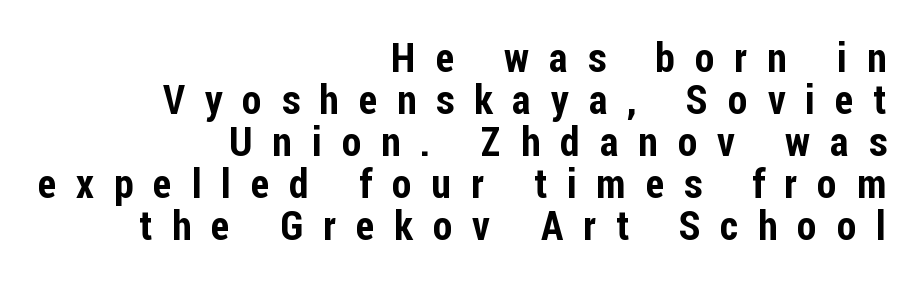
A clean baseline with only descenders dipping below it. Does the leading feel generous? Not at all — it's pinched. The tracking jumps out immediately: characters are airy and widely separated. Quick note: not italic, upright. Each letter's strokes conclude bluntly, with no projecting serifs. Does the copy run flush right? Yes — the right margin is perfectly even.
